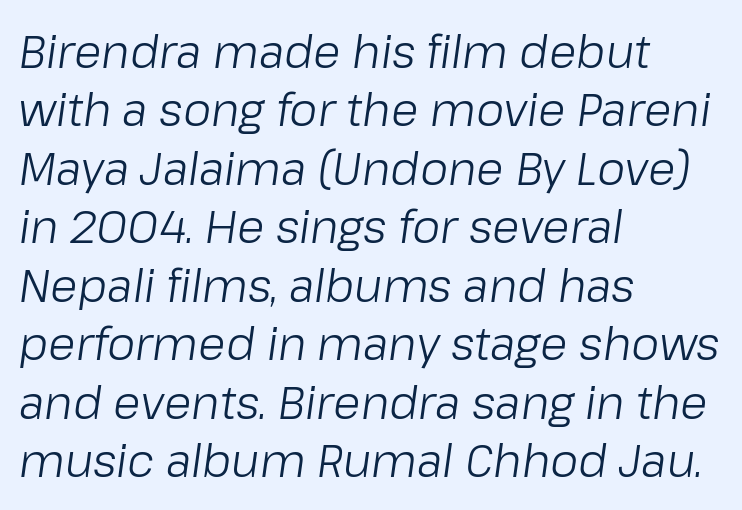
Q: Is the text bold? A: No.
Q: Is the text italic (slanted)? A: Yes, it leans right by about 8 degrees.
Q: Is the text underlined? A: No.
Q: How is the paragraph aligned? A: Left-aligned.
Q: Is the spacing between letters normal or unusually wide? A: Normal.
Q: Is the spacing between lines tight, normal or loose? A: Normal.
Q: Width (condensed, normal, or wide)? A: Normal.
Q: Stroke contrast? A: Low.
Q: x-height? A: Medium.
Q: Monospaced? A: No.
